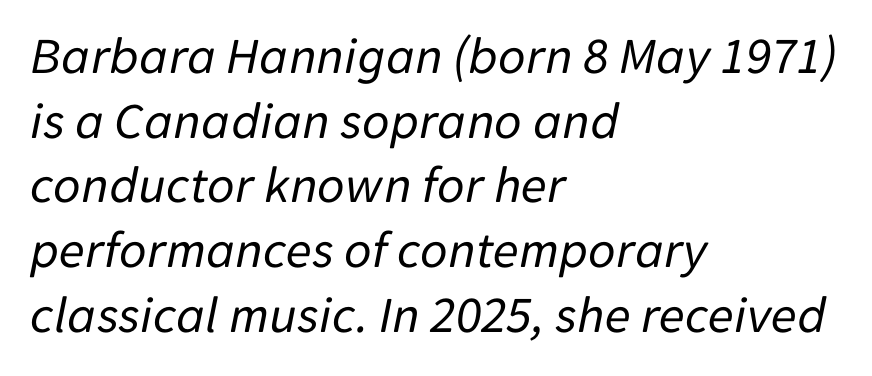
Q: Is the text bold? A: No.
Q: Is the text italic (slanted)? A: Yes, it leans right by about 11 degrees.
Q: Is the text underlined? A: No.
Q: How is the paragraph aligned? A: Left-aligned.
Q: Is the spacing between letters normal or unusually wide? A: Normal.
Q: Width (condensed, normal, or wide)? A: Normal.
Q: Stroke contrast? A: Low.
Q: x-height? A: Medium.
Q: Monospaced? A: No.
